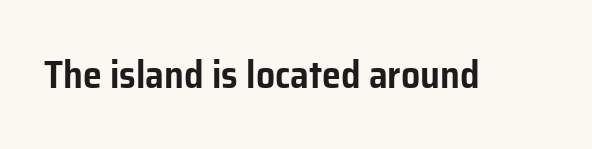
{"serif": "no", "italic": "no", "width": "normal", "stroke_contrast": "low", "x_height": "medium", "monospaced": "no", "underline": "no", "letter_spacing": "normal", "letter_spacing_em": 0.0, "glyph_px": 38}
